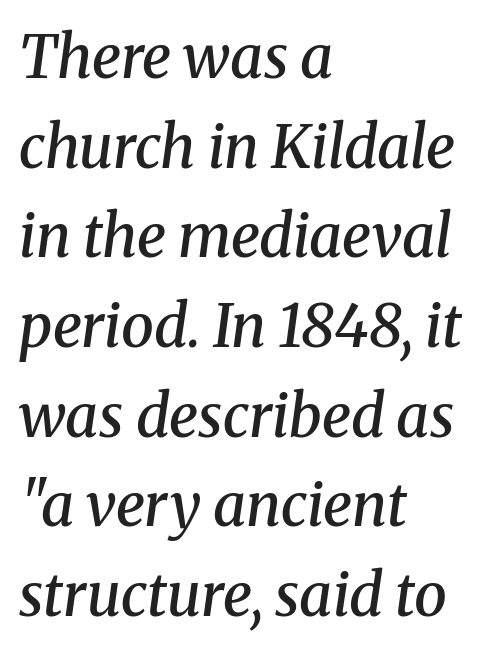
The image shows 59 px semibold serif type, italic (leaning right); set left-aligned, normal line spacing (1.52x), normal letter spacing, not underlined; medium stroke contrast and a medium x-height.
